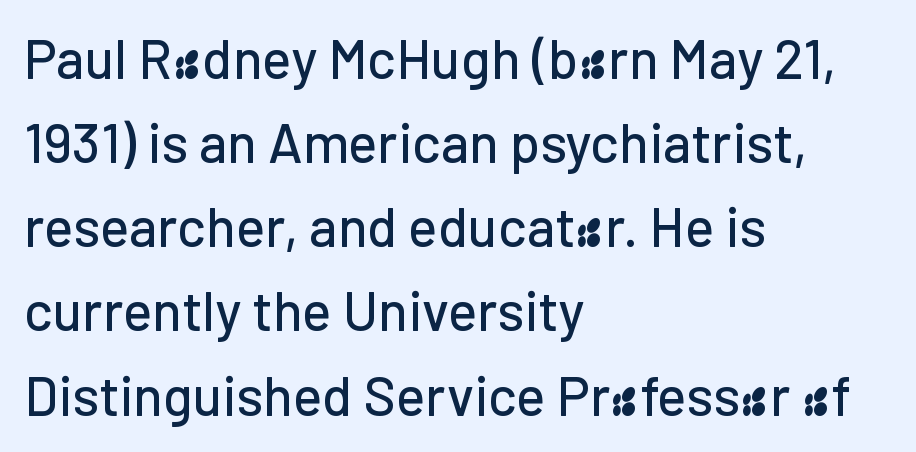
{"serif": "no", "italic": "no", "width": "normal", "stroke_contrast": "low", "x_height": "medium", "monospaced": "no", "underline": "no", "align": "left", "line_spacing": "normal", "line_spacing_ratio": 1.53, "letter_spacing": "normal", "letter_spacing_em": 0.0, "glyph_px": 55}
